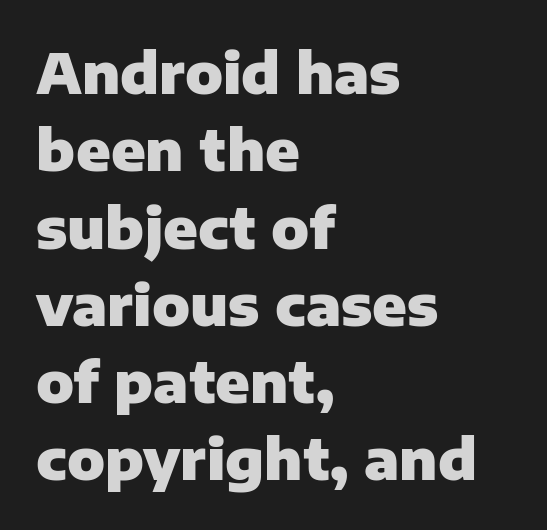
Vertical spacing — default. The paragraph has a hard left edge and a soft right edge. Rule under the text: the space is simply empty. In terms of letterform style, serifs are entirely absent. Character widths vary here, with narrow letters taking less room than wide ones. Characters remain perfectly vertical along every line.
